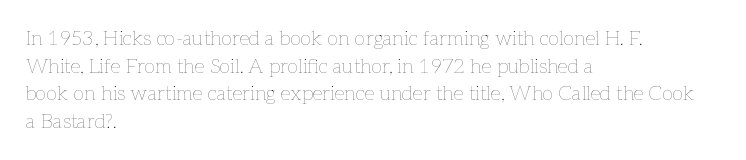
The image shows 20 px text type, upright; set left-aligned, normal line spacing (1.38x), normal letter spacing, not underlined.
